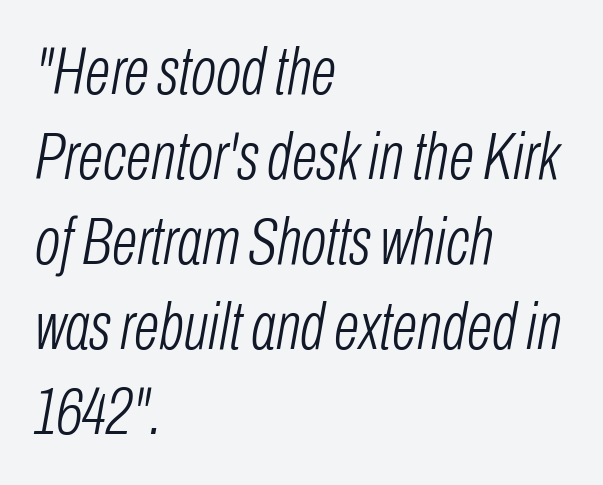
{"italic": "yes", "lean": "right", "slant_degrees": 10, "bold": "no", "weight": "light", "width": "condensed", "stroke_contrast": "low", "x_height": "medium", "monospaced": "no", "underline": "no", "align": "left", "line_spacing": "normal", "line_spacing_ratio": 1.27, "letter_spacing": "normal", "letter_spacing_em": 0.0, "glyph_px": 67}
